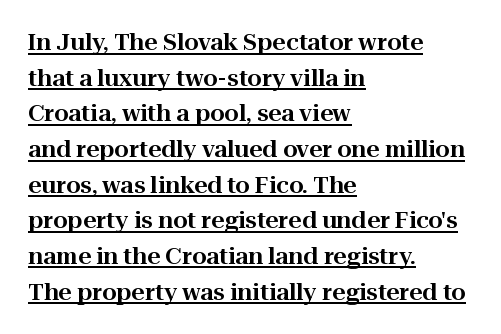
Q: Is the text italic (slanted)? A: No, it is upright.
Q: Is the text underlined? A: Yes.
Q: How is the paragraph aligned? A: Left-aligned.
Q: Is the spacing between letters normal or unusually wide? A: Normal.
Q: Is the spacing between lines tight, normal or loose? A: Normal.
